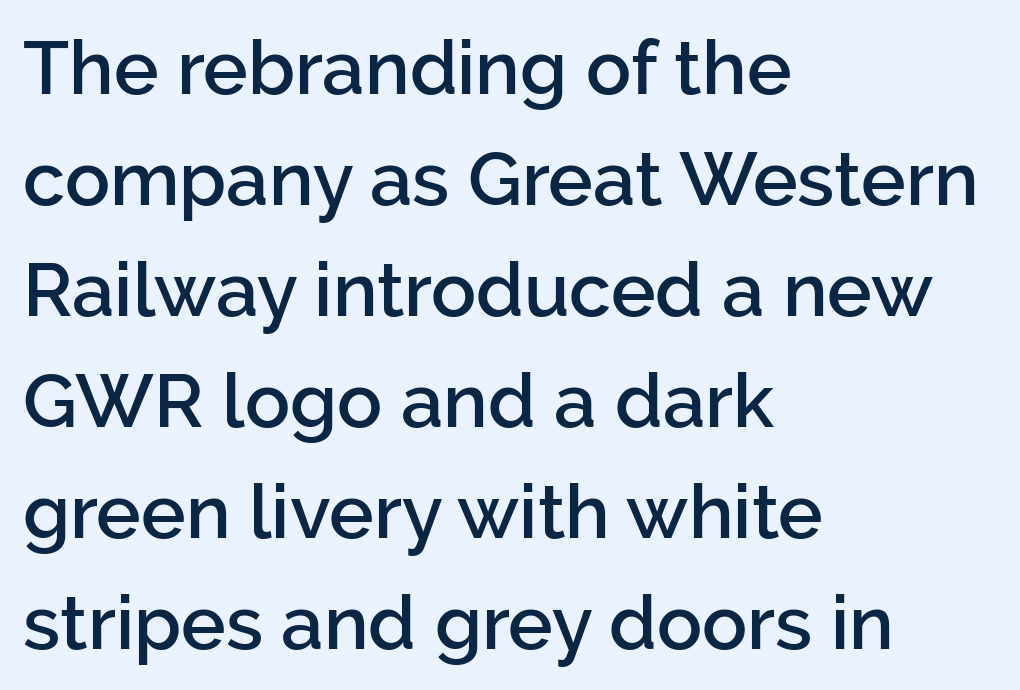
A typesetter would call this proportional, since set widths differ per character. Stems and bowls a touch heavier than normal — semibold. Are there feet on the stems? There aren't — it's a sans. Style check: upright.
